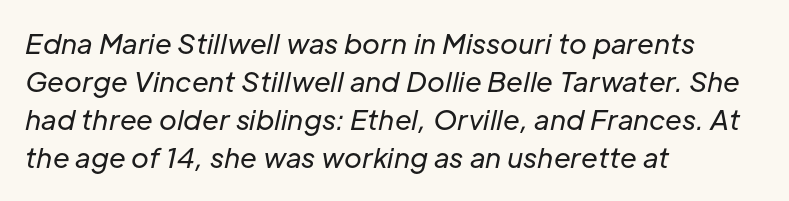
The image shows 27 px text type, italic (leaning right); set left-aligned, normal line spacing (1.41x), normal letter spacing, not underlined.
